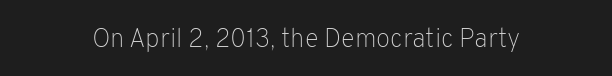
The image shows 26 px text type, upright; set normal letter spacing, not underlined.
